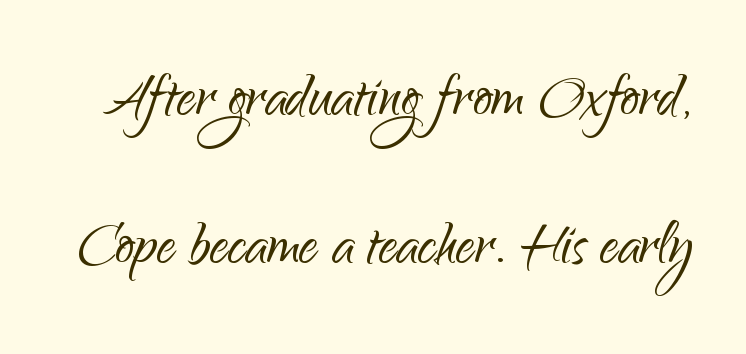
No letter is thick-stroked: the sample isn't bold. You could fit nearly another row in the gap between these rows. Descenders are the only things crossing below the line. Is the letter spacing exaggerated? No — it looks like the ordinary default.
